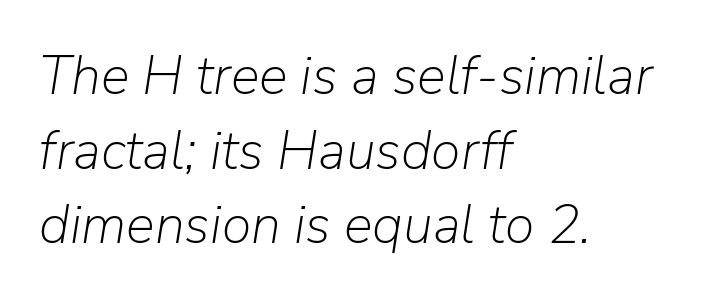
{"italic": "yes", "lean": "right", "slant_degrees": 9, "bold": "no", "weight": "light", "width": "normal", "stroke_contrast": "low", "x_height": "medium", "monospaced": "no", "underline": "no", "align": "left", "line_spacing": "normal", "line_spacing_ratio": 1.38, "letter_spacing": "normal", "letter_spacing_em": 0.0, "glyph_px": 54}
